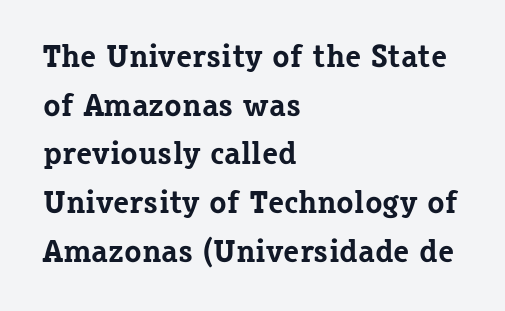
{"serif": "yes", "italic": "no", "bold": "yes", "weight": "bold", "width": "normal", "stroke_contrast": "low", "x_height": "medium", "monospaced": "no", "underline": "no", "align": "left", "line_spacing": "normal", "line_spacing_ratio": 1.52, "letter_spacing": "normal", "letter_spacing_em": 0.0, "glyph_px": 32}
